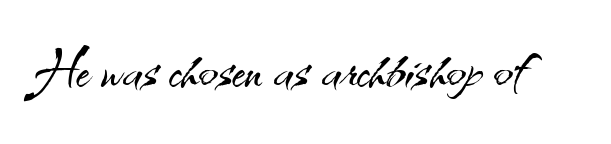
This is sans-serif lettering, the kind often seen on screens and signage. Nobody touched the tracking dial on this one. Each row of text sits above clean, open space. Spacing verdict: proportional, widths tailored to each character.
